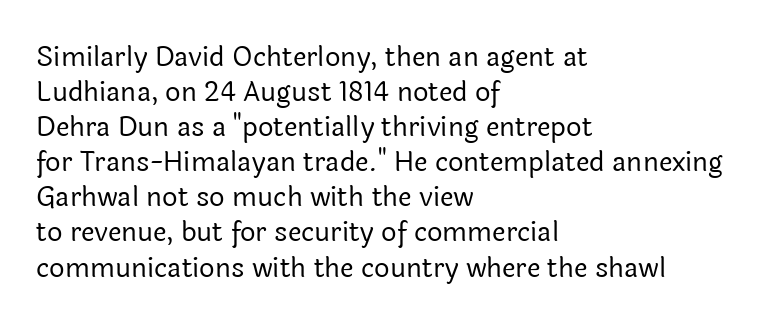
Style check: upright. Plain, unruled lines of type. The paragraph has a hard left edge and a soft right edge. This rendering leaves character spacing at its baseline value. A typesetter would call this leading conventional body-copy spacing. These glyphs show unthickened strokes, regular width or finer.
